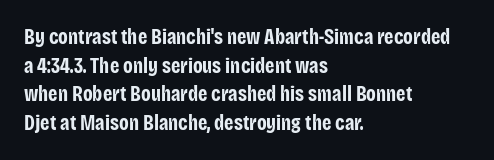
Q: Is the text bold? A: Yes.
Q: Is the text italic (slanted)? A: No, it is upright.
Q: Is the text underlined? A: No.
Q: How is the paragraph aligned? A: Left-aligned.
Q: Is the spacing between letters normal or unusually wide? A: Normal.
Q: Is the spacing between lines tight, normal or loose? A: Normal.
